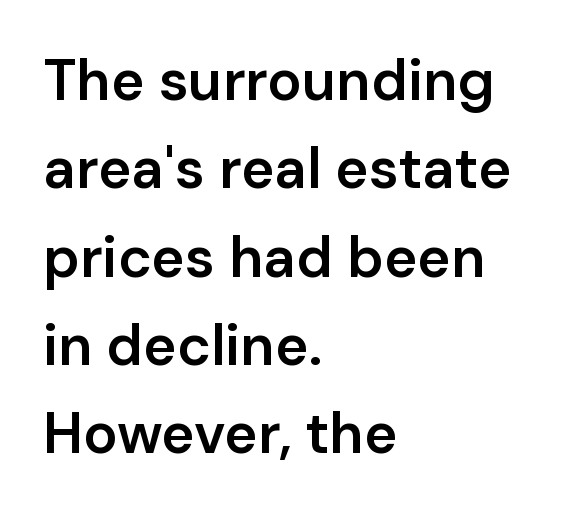
{"serif": "no", "italic": "no", "bold": "semi", "weight": "semibold", "width": "normal", "stroke_contrast": "low", "x_height": "medium", "monospaced": "no", "underline": "no", "align": "left", "line_spacing": "normal", "line_spacing_ratio": 1.55, "letter_spacing": "normal", "letter_spacing_em": 0.0, "glyph_px": 57}
